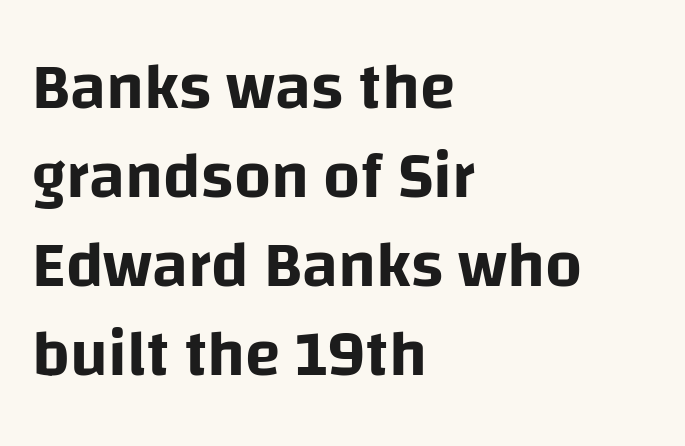
Q: Is the text italic (slanted)? A: No, it is upright.
Q: Is the typeface a serif or a sans-serif typeface? A: Sans-serif.
Q: Is the text underlined? A: No.
Q: How is the paragraph aligned? A: Left-aligned.
Q: Is the spacing between letters normal or unusually wide? A: Normal.
Q: Is the spacing between lines tight, normal or loose? A: Normal.
Q: Width (condensed, normal, or wide)? A: Normal.
Q: Stroke contrast? A: Low.
Q: x-height? A: Large.
Q: Monospaced? A: No.
